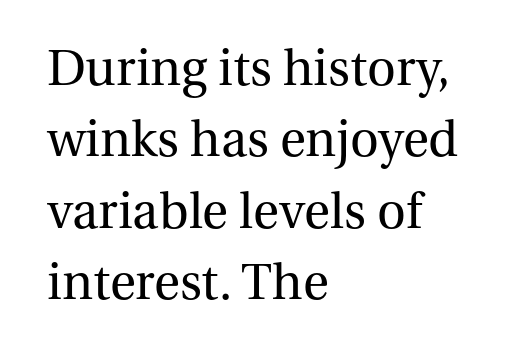
Q: Is the text bold? A: No.
Q: Is the text italic (slanted)? A: No, it is upright.
Q: Is the typeface a serif or a sans-serif typeface? A: Serif.
Q: Is the text underlined? A: No.
Q: How is the paragraph aligned? A: Left-aligned.
Q: Is the spacing between letters normal or unusually wide? A: Normal.
Q: Is the spacing between lines tight, normal or loose? A: Normal.
Q: Width (condensed, normal, or wide)? A: Normal.
Q: Stroke contrast? A: Medium.
Q: x-height? A: Medium.
Q: Monospaced? A: No.
